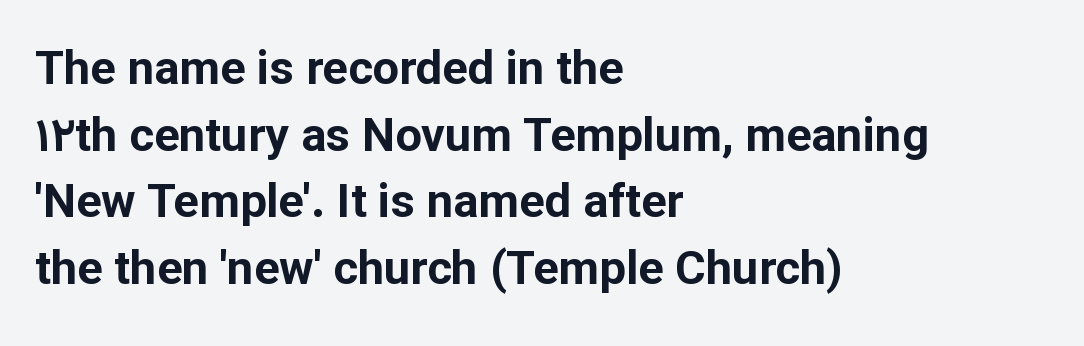
{"serif": "no", "italic": "no", "bold": "yes", "weight": "bold", "width": "normal", "stroke_contrast": "low", "x_height": "medium", "monospaced": "no", "underline": "no", "align": "left", "line_spacing": "normal", "line_spacing_ratio": 1.42, "letter_spacing": "normal", "letter_spacing_em": 0.0, "glyph_px": 47}
